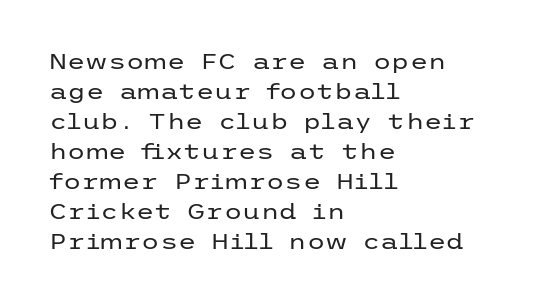
{"italic": "no", "bold": "no", "underline": "no", "align": "left", "line_spacing": "normal", "line_spacing_ratio": 1.43, "letter_spacing": "normal", "letter_spacing_em": 0.0, "glyph_px": 21}
